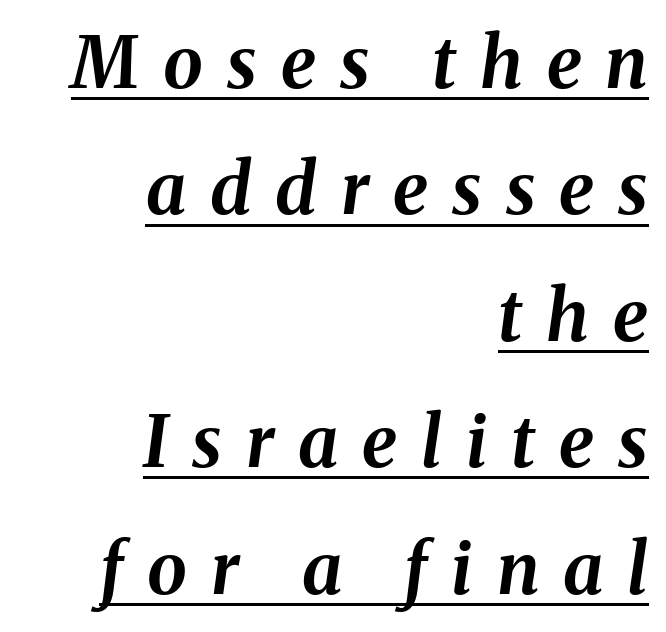
Notice how the stems are inclined rather than vertical — that's the hallmark of italics. Every letter is thick-stroked: bold, no question. Caption: lettering with a line underneath. Proportional: the letters do not fall into vertical columns. Look at the tracking — it's clearly loosened, letters drifting apart.
